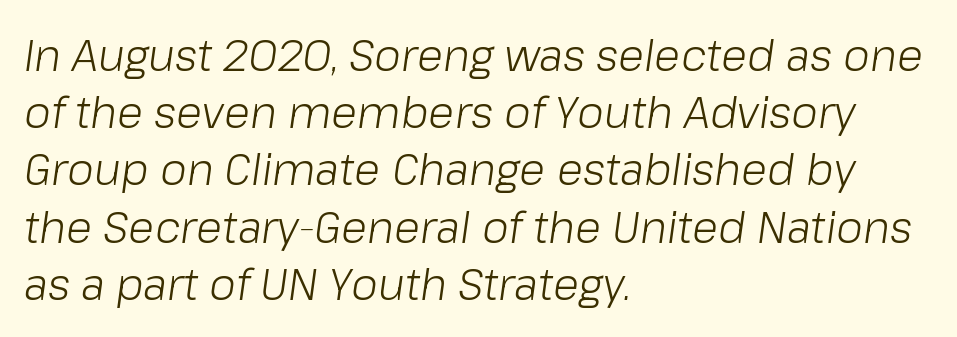
Q: Is the text bold? A: No.
Q: Is the text italic (slanted)? A: Yes, it leans right by about 8 degrees.
Q: Is the text underlined? A: No.
Q: How is the paragraph aligned? A: Left-aligned.
Q: Is the spacing between letters normal or unusually wide? A: Normal.
Q: Is the spacing between lines tight, normal or loose? A: Normal.
Q: Width (condensed, normal, or wide)? A: Normal.
Q: Stroke contrast? A: Low.
Q: x-height? A: Medium.
Q: Monospaced? A: No.
